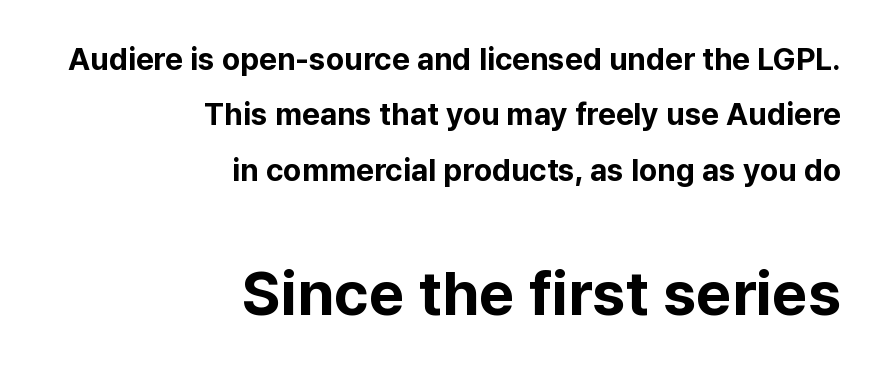
The image shows 62 px bold sans-serif type, upright; set right-aligned, line spacing 1.79x, normal letter spacing, not underlined; the second (bottom) block is 2.0x larger; low stroke contrast and a medium x-height.
